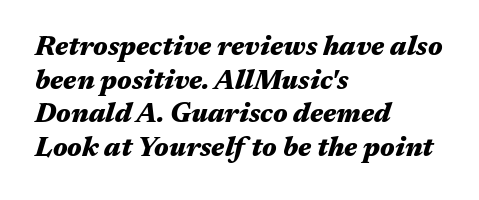
Q: Is the text bold? A: Yes.
Q: Is the text italic (slanted)? A: Yes, it leans right by about 17 degrees.
Q: Is the text underlined? A: No.
Q: How is the paragraph aligned? A: Left-aligned.
Q: Is the spacing between letters normal or unusually wide? A: Normal.
Q: Is the spacing between lines tight, normal or loose? A: Normal.
